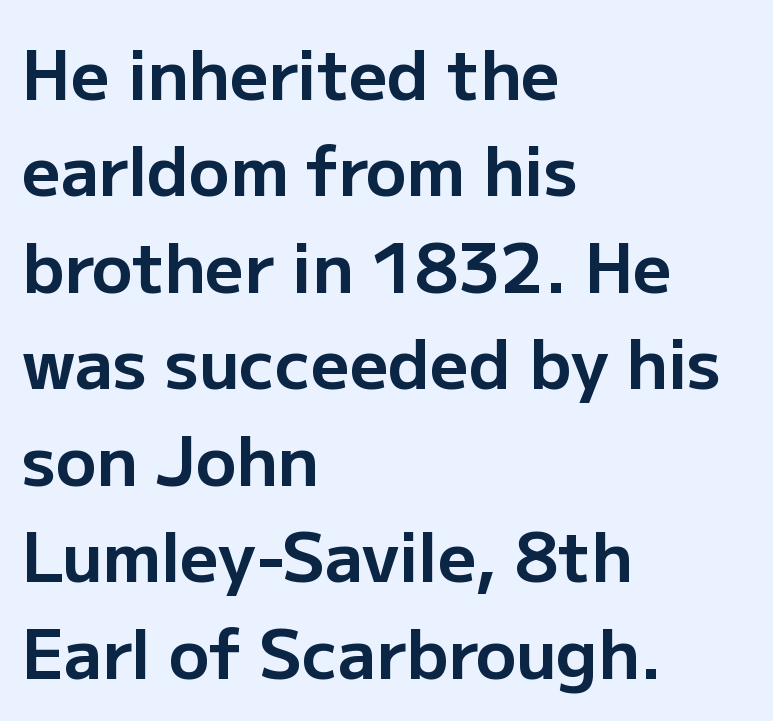
{"serif": "no", "italic": "no", "bold": "yes", "weight": "bold", "width": "normal", "stroke_contrast": "low", "x_height": "medium", "monospaced": "no", "underline": "no", "align": "left", "line_spacing": "normal", "line_spacing_ratio": 1.44, "letter_spacing": "normal", "letter_spacing_em": 0.0, "glyph_px": 67}
